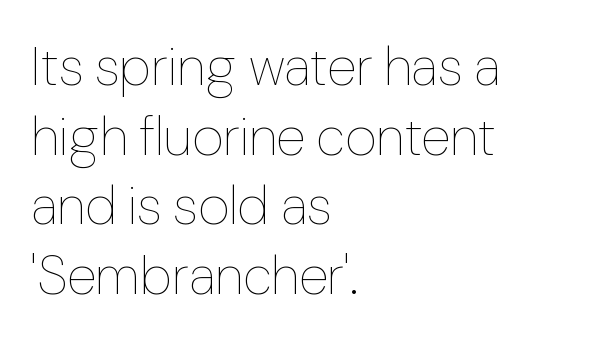
{"italic": "no", "bold": "no", "weight": "thin", "width": "normal", "stroke_contrast": "low", "x_height": "medium", "monospaced": "no", "underline": "no", "align": "left", "line_spacing": "normal", "line_spacing_ratio": 1.29, "letter_spacing": "normal", "letter_spacing_em": 0.0, "glyph_px": 54}
